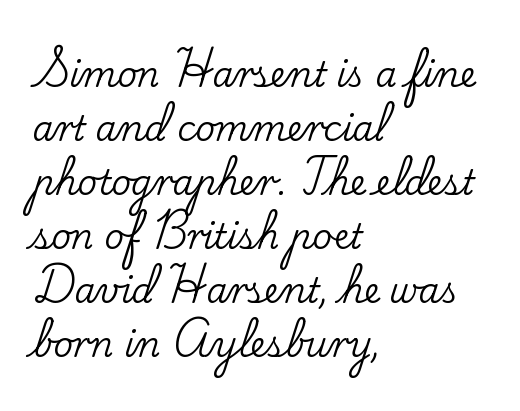
{"serif": "yes", "width": "normal", "stroke_contrast": "low", "x_height": "small", "monospaced": "no", "underline": "no", "align": "left", "line_spacing": "normal", "line_spacing_ratio": 1.59, "letter_spacing": "normal", "letter_spacing_em": 0.0, "glyph_px": 34}
